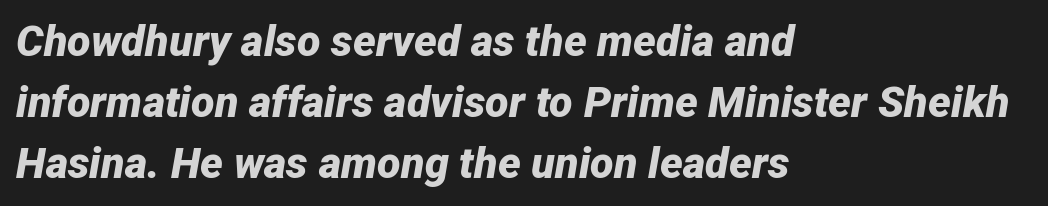
The image shows 43 px bold type, italic (leaning right); set left-aligned, normal line spacing (1.42x), normal letter spacing, not underlined; low stroke contrast and a medium x-height.
